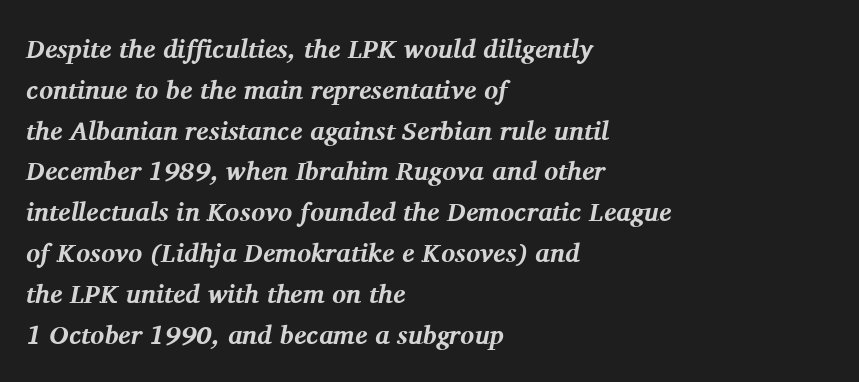
Each new line begins a customary step beneath the previous one. The space directly below the letters is spotless. The glyphs look as if they've been sheared to an angle. Typesetter's note: full bold, strokes at maximum text heaviness. Glyph-to-glyph distance matches everyday printed text.
